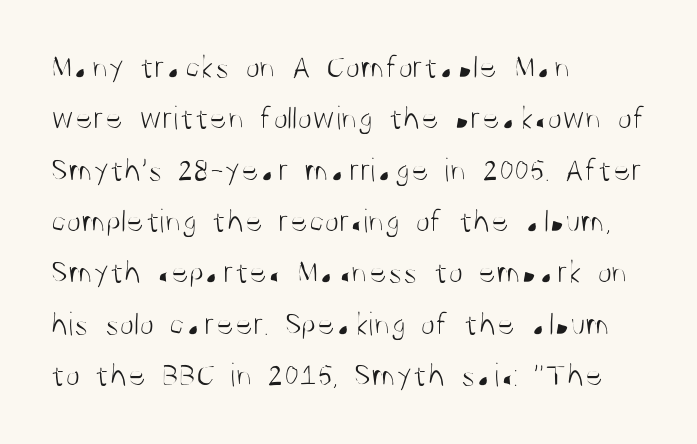
The face looks like a standard text weight, possibly lighter. The passage is arranged the way most books set body copy — flush left. Default kerning and tracking; the words read as compact shapes. Vertical spacing — default. The rendering uses natural spacing where letterforms have individual widths.
